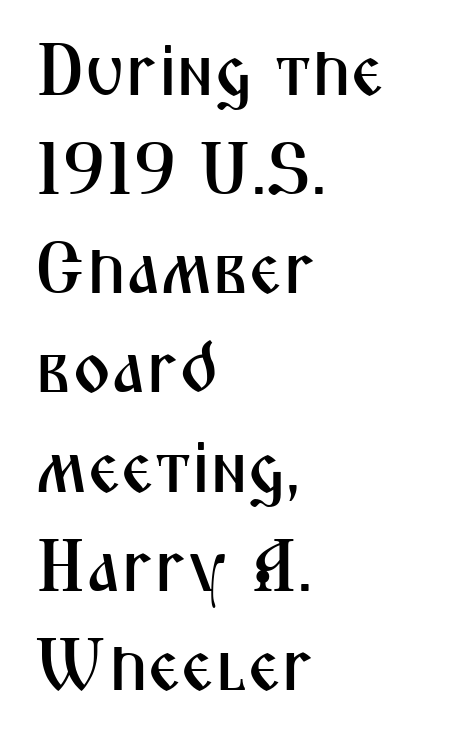
The image shows 74 px condensed sans-serif type, upright; set left-aligned, normal line spacing (1.34x), normal letter spacing, not underlined; medium stroke contrast and a medium x-height.
